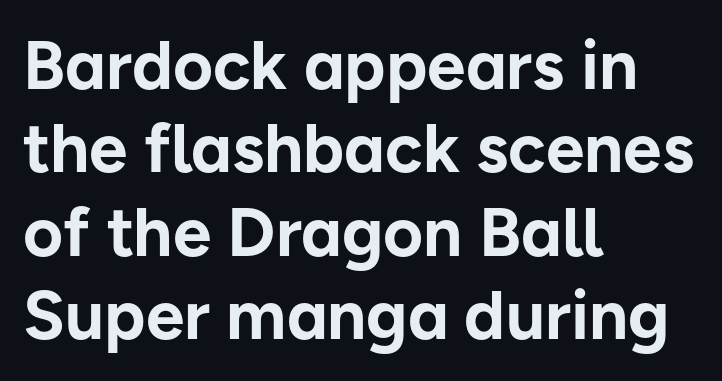
Unmarked baselines from the first word to the last. The paragraph has a hard left edge and a soft right edge. Between one letter and the next there's only the usual sliver of space. Here the designer chose a conventional face with non-uniform glyph widths. Strong, thick strokes mark this as bold type. Typographically, this falls in the sans-serif category.
